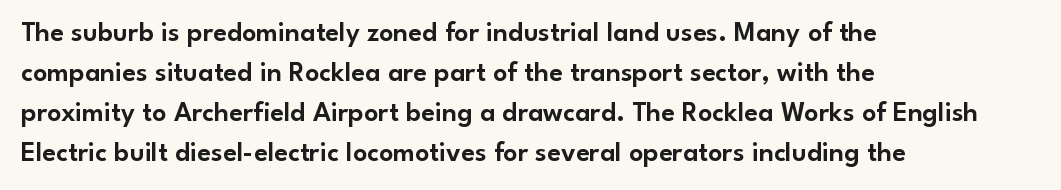
Every stem runs plumb, perpendicular to the baseline. You can tell from the bare stems that sans-serif type was used. A student would call this left alignment; a typographer would say flush left, rag right. Notice how descenders clear the ascenders below comfortably — that's standard leading.
